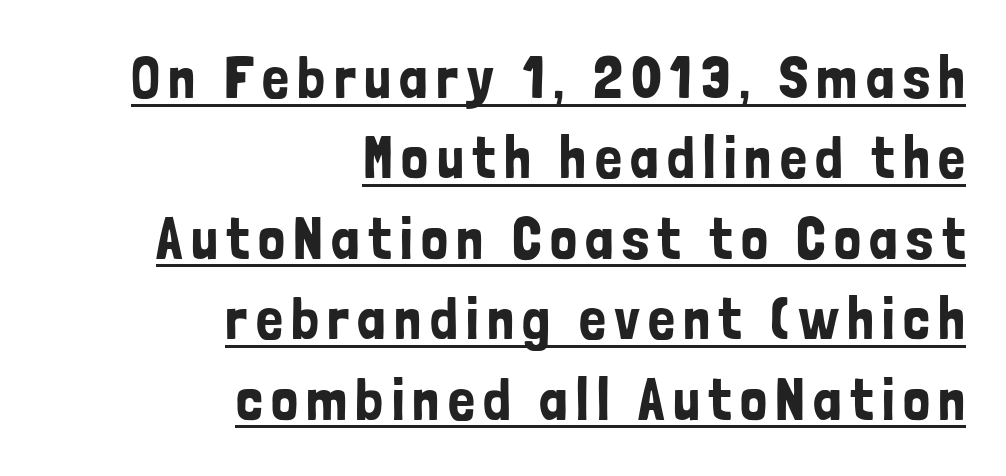
Q: Is the text italic (slanted)? A: No, it is upright.
Q: Is the typeface a serif or a sans-serif typeface? A: Sans-serif.
Q: Is the text underlined? A: Yes.
Q: How is the paragraph aligned? A: Right-aligned.
Q: Is the spacing between lines tight, normal or loose? A: Normal.
Q: Width (condensed, normal, or wide)? A: Condensed.
Q: Stroke contrast? A: Low.
Q: x-height? A: Medium.
Q: Monospaced? A: No.
